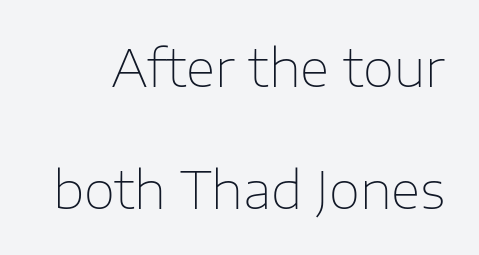
The image shows 51 px thin sans-serif type, upright; set loose line spacing (2.39x), normal letter spacing, not underlined; low stroke contrast and a medium x-height.
